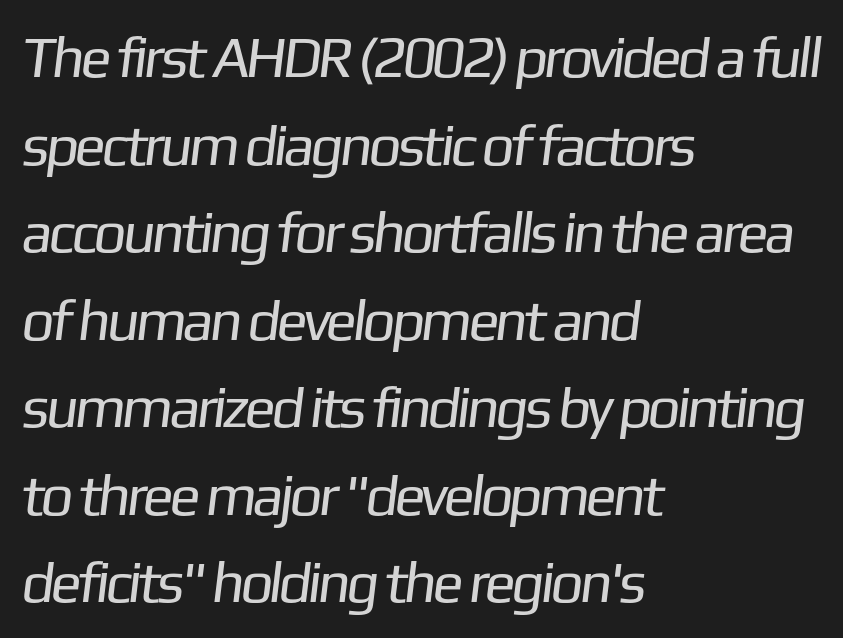
Q: Is the text bold? A: No.
Q: Is the typeface a serif or a sans-serif typeface? A: Sans-serif.
Q: Is the text underlined? A: No.
Q: How is the paragraph aligned? A: Left-aligned.
Q: Is the spacing between letters normal or unusually wide? A: Normal.
Q: Is the spacing between lines tight, normal or loose? A: Normal.
Q: Width (condensed, normal, or wide)? A: Normal.
Q: Stroke contrast? A: Low.
Q: x-height? A: Medium.
Q: Monospaced? A: No.
